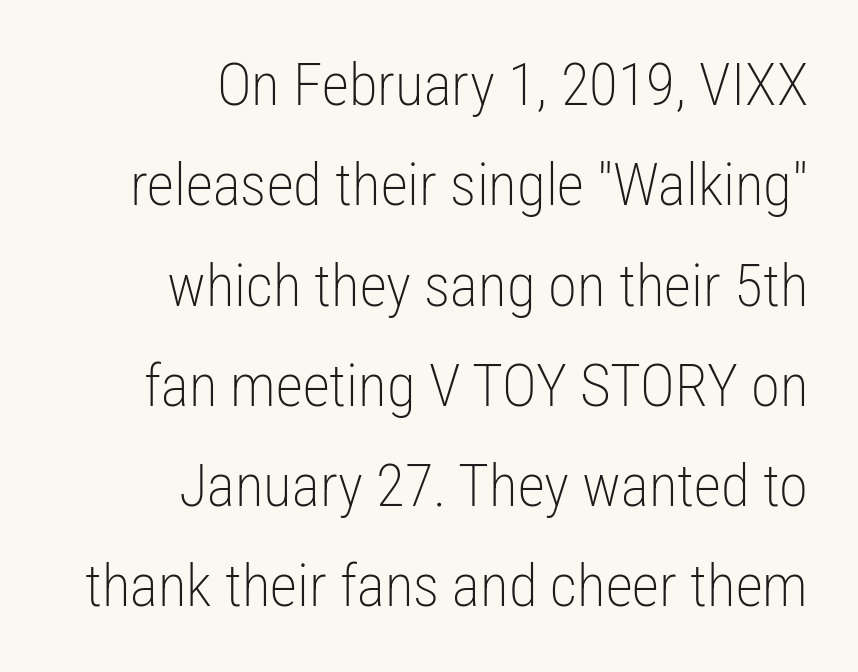
Q: Is the text bold? A: No.
Q: Is the text italic (slanted)? A: No, it is upright.
Q: Is the typeface a serif or a sans-serif typeface? A: Sans-serif.
Q: Is the text underlined? A: No.
Q: How is the paragraph aligned? A: Right-aligned.
Q: Is the spacing between letters normal or unusually wide? A: Normal.
Q: Is the spacing between lines tight, normal or loose? A: Normal.
Q: Width (condensed, normal, or wide)? A: Condensed.
Q: Stroke contrast? A: Low.
Q: x-height? A: Medium.
Q: Monospaced? A: No.
